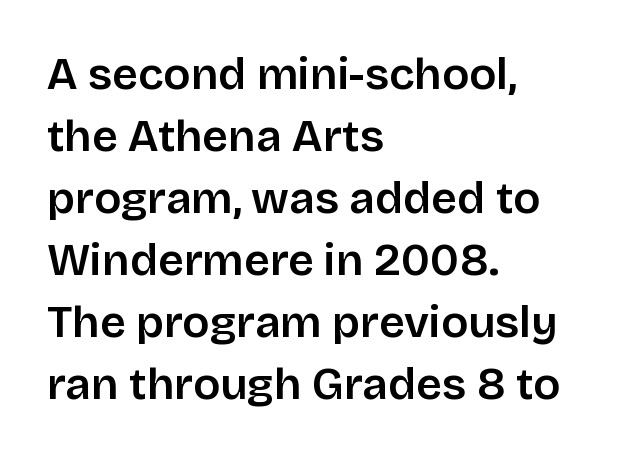
Q: Is the text italic (slanted)? A: No, it is upright.
Q: Is the typeface a serif or a sans-serif typeface? A: Sans-serif.
Q: Is the text underlined? A: No.
Q: How is the paragraph aligned? A: Left-aligned.
Q: Is the spacing between letters normal or unusually wide? A: Normal.
Q: Is the spacing between lines tight, normal or loose? A: Normal.
Q: Width (condensed, normal, or wide)? A: Normal.
Q: Stroke contrast? A: Low.
Q: x-height? A: Large.
Q: Monospaced? A: No.
